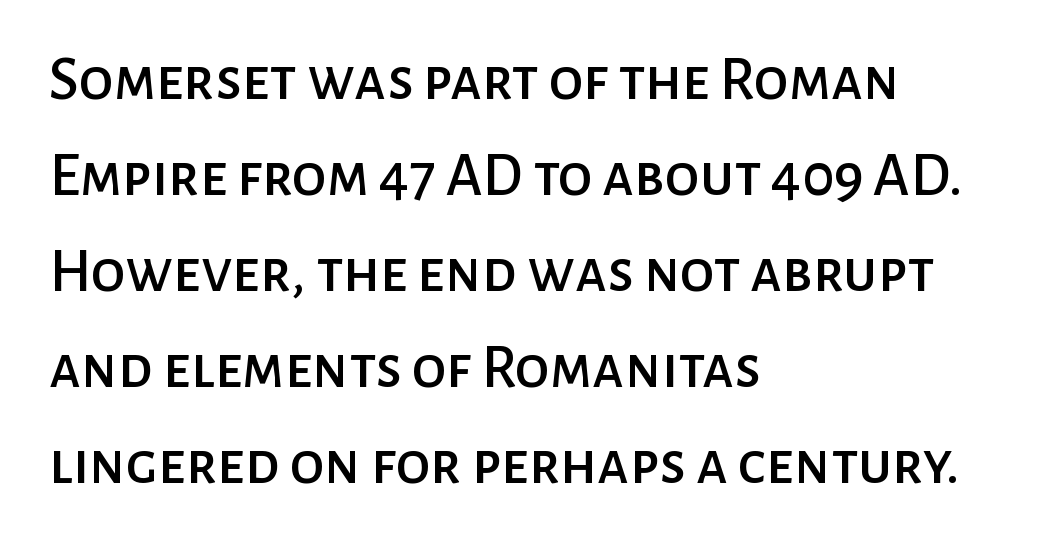
Q: Is the text italic (slanted)? A: No, it is upright.
Q: Is the typeface a serif or a sans-serif typeface? A: Sans-serif.
Q: Is the text underlined? A: No.
Q: How is the paragraph aligned? A: Left-aligned.
Q: Is the spacing between letters normal or unusually wide? A: Normal.
Q: Is the spacing between lines tight, normal or loose? A: Normal.
Q: Width (condensed, normal, or wide)? A: Normal.
Q: Stroke contrast? A: Low.
Q: x-height? A: Medium.
Q: Monospaced? A: No.
